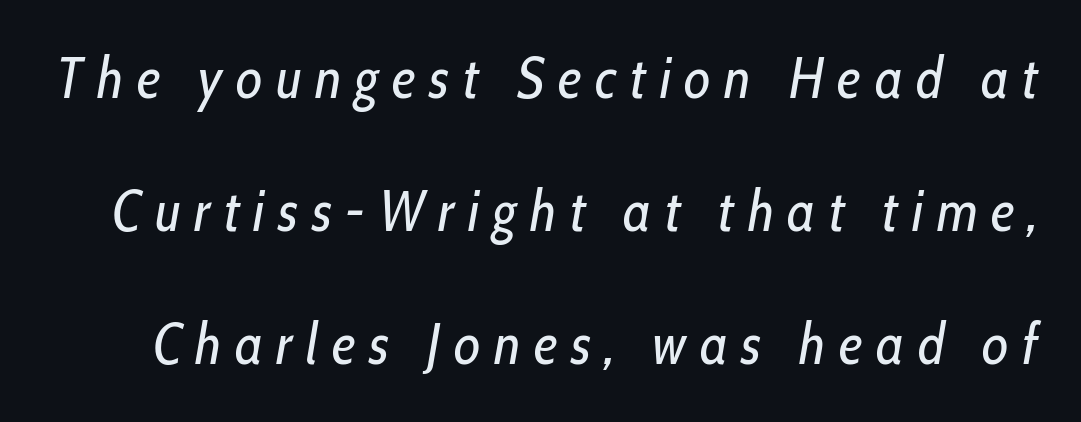
Q: Is the text bold? A: No.
Q: Is the text italic (slanted)? A: Yes, it leans right by about 10 degrees.
Q: Is the text underlined? A: No.
Q: Is the spacing between letters normal or unusually wide? A: Unusually wide.
Q: Is the spacing between lines tight, normal or loose? A: Loose.
Q: Width (condensed, normal, or wide)? A: Condensed.
Q: Stroke contrast? A: Low.
Q: x-height? A: Medium.
Q: Monospaced? A: No.
